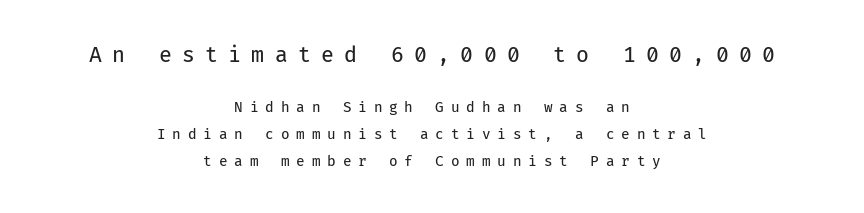
In terms of posture, this sample is upright. Between these two stacked blocks, the higher one wins on size. The foot of each line stays bare and open. This rendering widens character spacing well past its baseline value. Leftover space on each line is divided equally before and after the words.
